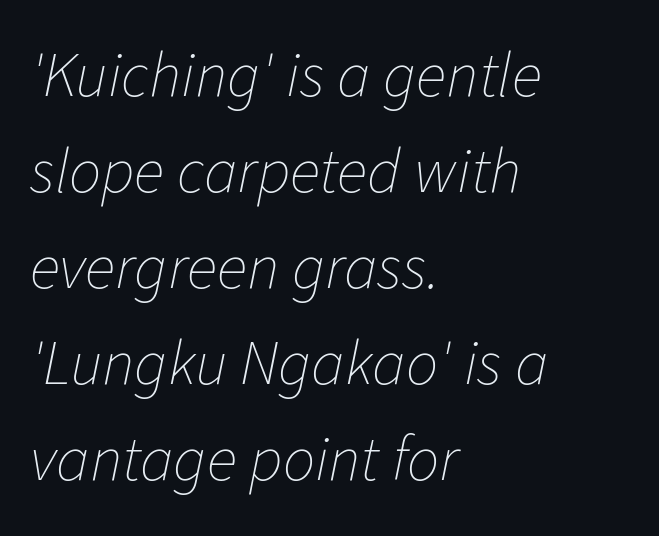
Q: Is the text bold? A: No.
Q: Is the text italic (slanted)? A: Yes, it leans right by about 11 degrees.
Q: Is the text underlined? A: No.
Q: How is the paragraph aligned? A: Left-aligned.
Q: Is the spacing between letters normal or unusually wide? A: Normal.
Q: Is the spacing between lines tight, normal or loose? A: Normal.
Q: Width (condensed, normal, or wide)? A: Normal.
Q: Stroke contrast? A: Low.
Q: x-height? A: Medium.
Q: Monospaced? A: No.
